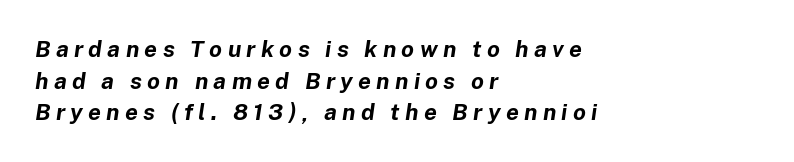
In terms of weight, the rendering is a true, heavy bold. Line spacing here is normal. Characters follow at a spacing far wider than the type designer built in. These lines stack with their left ends in a neat column.
